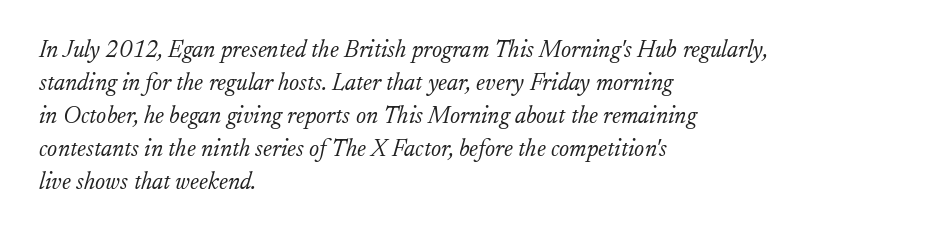
Q: Is the text bold? A: No.
Q: Is the text italic (slanted)? A: Yes, it leans right by about 17 degrees.
Q: Is the text underlined? A: No.
Q: How is the paragraph aligned? A: Left-aligned.
Q: Is the spacing between letters normal or unusually wide? A: Normal.
Q: Is the spacing between lines tight, normal or loose? A: Normal.
